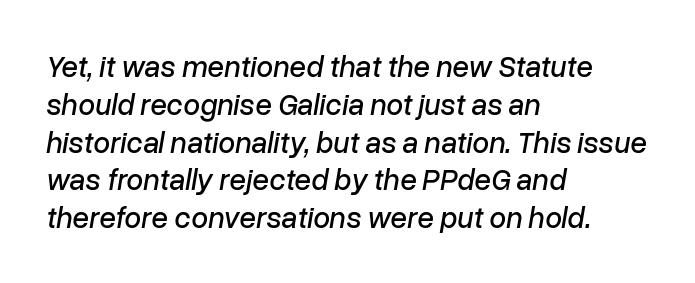
The image shows 30 px text type, italic (leaning right); set left-aligned, normal line spacing (1.26x), normal letter spacing, not underlined; low stroke contrast and a medium x-height.
